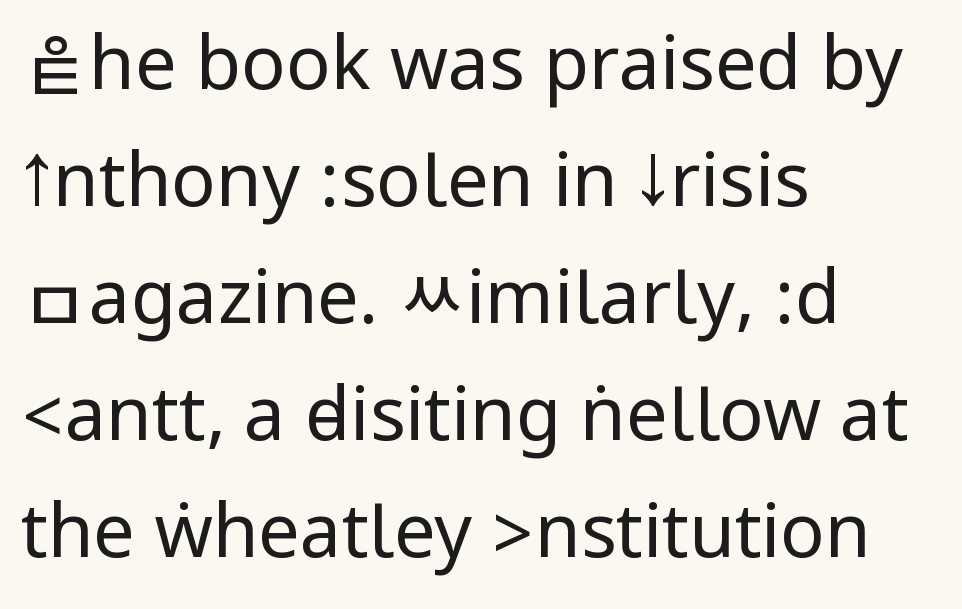
Q: Is the text bold? A: No.
Q: Is the text italic (slanted)? A: No, it is upright.
Q: Is the typeface a serif or a sans-serif typeface? A: Sans-serif.
Q: Is the text underlined? A: No.
Q: How is the paragraph aligned? A: Left-aligned.
Q: Is the spacing between letters normal or unusually wide? A: Normal.
Q: Is the spacing between lines tight, normal or loose? A: Normal.
Q: Width (condensed, normal, or wide)? A: Condensed.
Q: Stroke contrast? A: Low.
